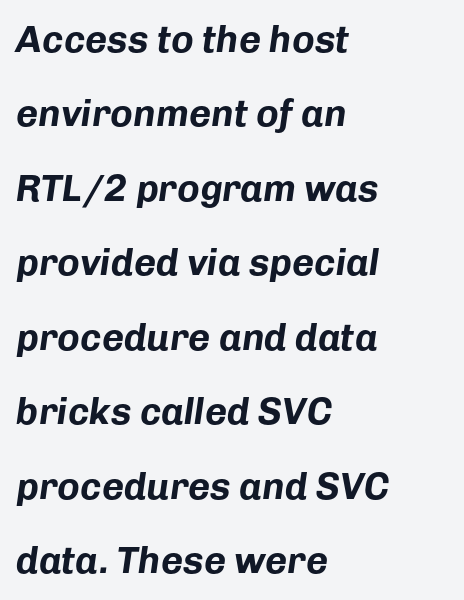
The image shows 38 px bold type, italic (leaning right); set left-aligned, loose line spacing (1.96x), normal letter spacing, not underlined; low stroke contrast and a medium x-height.
